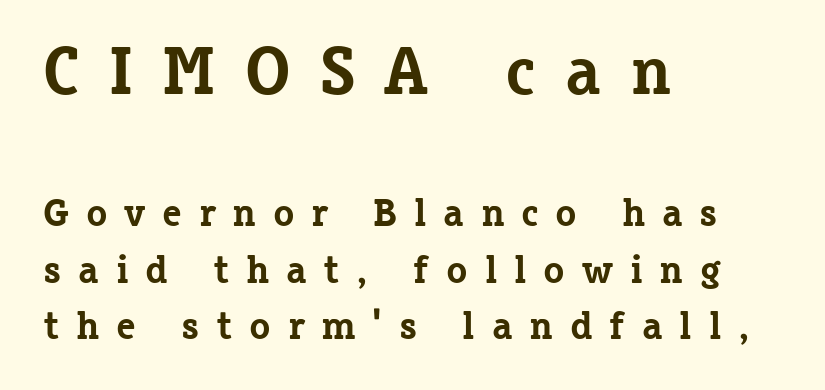
Q: Is the text bold? A: Yes.
Q: Is the text italic (slanted)? A: No, it is upright.
Q: Is the typeface a serif or a sans-serif typeface? A: Serif.
Q: Is the text underlined? A: No.
Q: How is the paragraph aligned? A: Left-aligned.
Q: Is the spacing between letters normal or unusually wide? A: Unusually wide.
Q: Is the spacing between lines tight, normal or loose? A: Normal.
Q: Which block of text is set in a larger size, the first (top) or the second (bottom)? A: The first (top) one.
Q: Width (condensed, normal, or wide)? A: Normal.
Q: Stroke contrast? A: Low.
Q: x-height? A: Medium.
Q: Monospaced? A: No.
